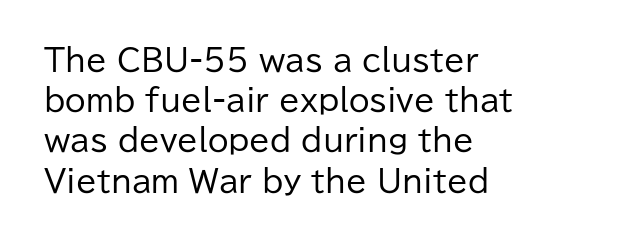
Q: Is the text bold? A: No.
Q: Is the text italic (slanted)? A: No, it is upright.
Q: Is the typeface a serif or a sans-serif typeface? A: Sans-serif.
Q: Is the text underlined? A: No.
Q: How is the paragraph aligned? A: Left-aligned.
Q: Is the spacing between letters normal or unusually wide? A: Normal.
Q: Is the spacing between lines tight, normal or loose? A: Normal.
Q: Width (condensed, normal, or wide)? A: Normal.
Q: Stroke contrast? A: Low.
Q: x-height? A: Medium.
Q: Monospaced? A: No.
